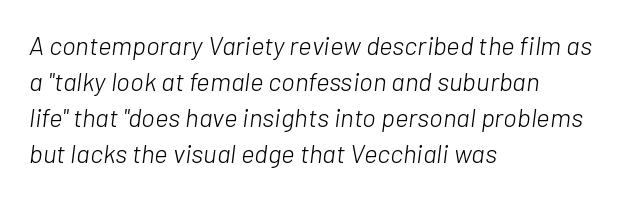
The image shows 26 px text type, italic (leaning right); set left-aligned, normal line spacing (1.39x), normal letter spacing, not underlined.
